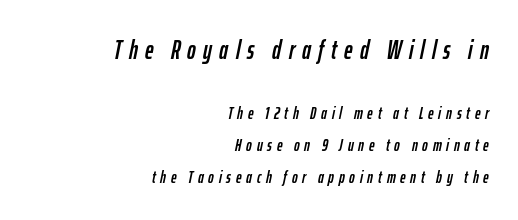
{"italic": "yes", "lean": "right", "slant_degrees": 12, "underline": "no", "align": "right", "line_spacing_ratio": 1.88, "letter_spacing": "wide", "letter_spacing_em": 0.28, "larger_block": "first", "size_ratio": 1.53, "glyph_px": 26}
